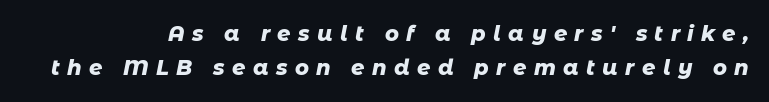
The image shows 21 px bold type, italic (leaning right); set right-aligned, normal line spacing (1.62x), unusually wide letter spacing (+0.35 em), not underlined.
